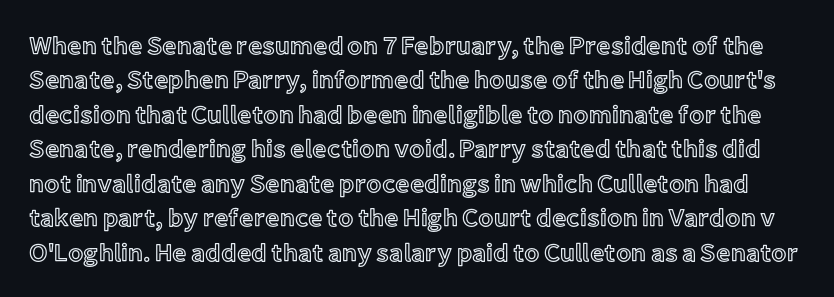
Q: Is the text italic (slanted)? A: No, it is upright.
Q: Is the text underlined? A: No.
Q: Is the spacing between letters normal or unusually wide? A: Normal.
Q: Is the spacing between lines tight, normal or loose? A: Normal.
